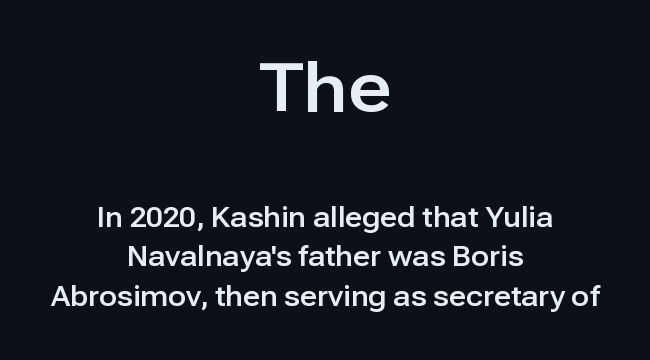
The image shows 68 px sans-serif type, upright; set centered, normal line spacing (1.46x), normal letter spacing, not underlined; the first (top) block is 2.52x larger; low stroke contrast and a medium x-height.
